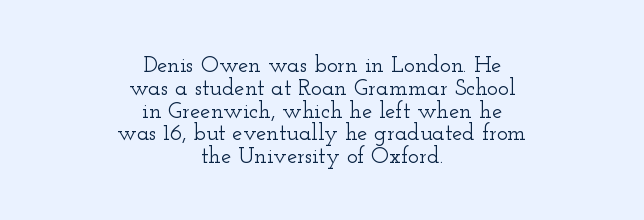
Q: Is the text italic (slanted)? A: No, it is upright.
Q: Is the text underlined? A: No.
Q: How is the paragraph aligned? A: Centered.
Q: Is the spacing between letters normal or unusually wide? A: Normal.
Q: Is the spacing between lines tight, normal or loose? A: Tight.
